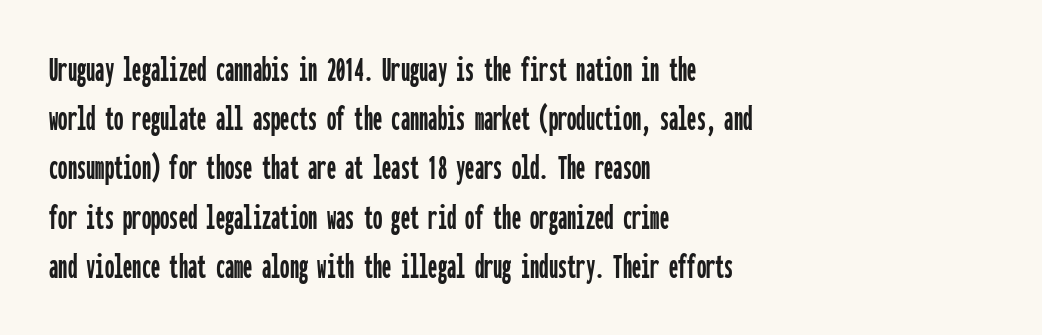
Q: Is the text italic (slanted)? A: No, it is upright.
Q: Is the typeface a serif or a sans-serif typeface? A: Sans-serif.
Q: Is the text underlined? A: No.
Q: How is the paragraph aligned? A: Left-aligned.
Q: Is the spacing between letters normal or unusually wide? A: Normal.
Q: Is the spacing between lines tight, normal or loose? A: Normal.
Q: Width (condensed, normal, or wide)? A: Condensed.
Q: Stroke contrast? A: Low.
Q: x-height? A: Medium.
Q: Monospaced? A: Yes.
